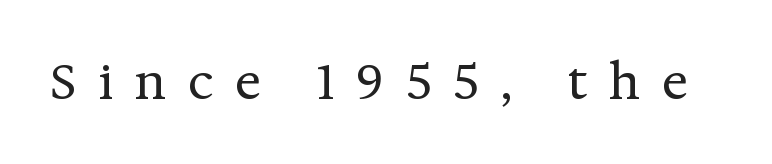
Q: Is the text bold? A: No.
Q: Is the text italic (slanted)? A: No, it is upright.
Q: Is the typeface a serif or a sans-serif typeface? A: Serif.
Q: Is the text underlined? A: No.
Q: Is the spacing between letters normal or unusually wide? A: Unusually wide.
Q: Width (condensed, normal, or wide)? A: Normal.
Q: Stroke contrast? A: Medium.
Q: x-height? A: Medium.
Q: Monospaced? A: No.
